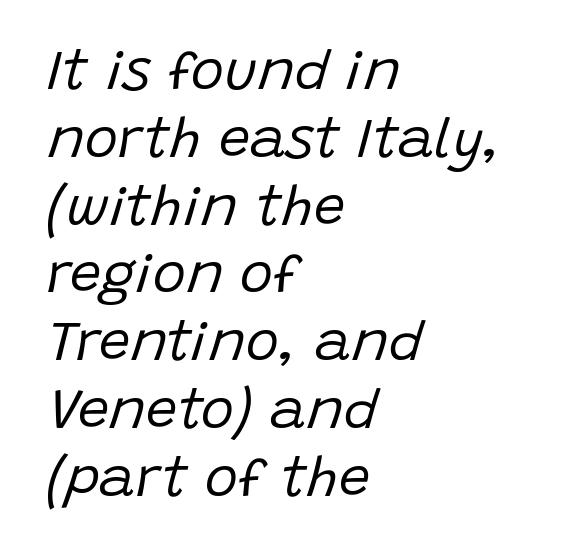
Q: Is the text bold? A: No.
Q: Is the text italic (slanted)? A: Yes, it leans right by about 15 degrees.
Q: Is the text underlined? A: No.
Q: How is the paragraph aligned? A: Left-aligned.
Q: Is the spacing between letters normal or unusually wide? A: Normal.
Q: Width (condensed, normal, or wide)? A: Normal.
Q: Stroke contrast? A: Low.
Q: x-height? A: Large.
Q: Monospaced? A: No.
